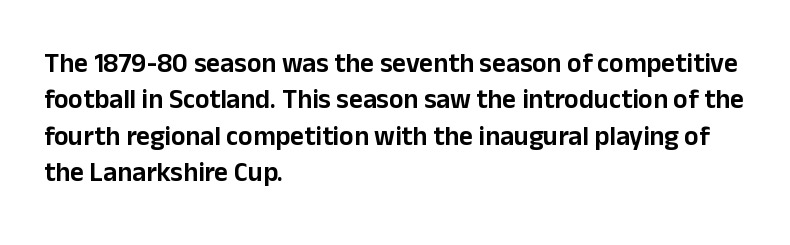
{"italic": "no", "underline": "no", "align": "left", "line_spacing": "normal", "line_spacing_ratio": 1.35, "letter_spacing": "normal", "letter_spacing_em": 0.0, "glyph_px": 27}
